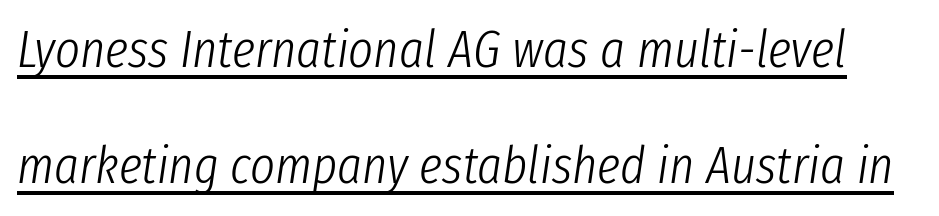
Q: Is the text bold? A: No.
Q: Is the text italic (slanted)? A: Yes, it leans right by about 8 degrees.
Q: Is the text underlined? A: Yes.
Q: Is the spacing between letters normal or unusually wide? A: Normal.
Q: Is the spacing between lines tight, normal or loose? A: Loose.
Q: Width (condensed, normal, or wide)? A: Condensed.
Q: Stroke contrast? A: Low.
Q: x-height? A: Medium.
Q: Monospaced? A: No.
